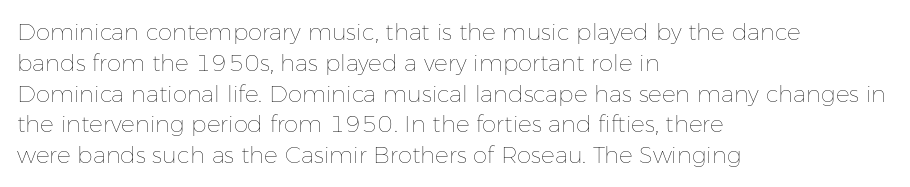
The image shows 23 px text type, upright; set left-aligned, normal line spacing (1.34x), normal letter spacing, not underlined.
